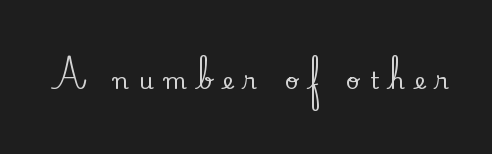
Do the letters lean? They stand straight. Quick note: underline off. There is plenty of visible air inserted between adjacent glyphs.
